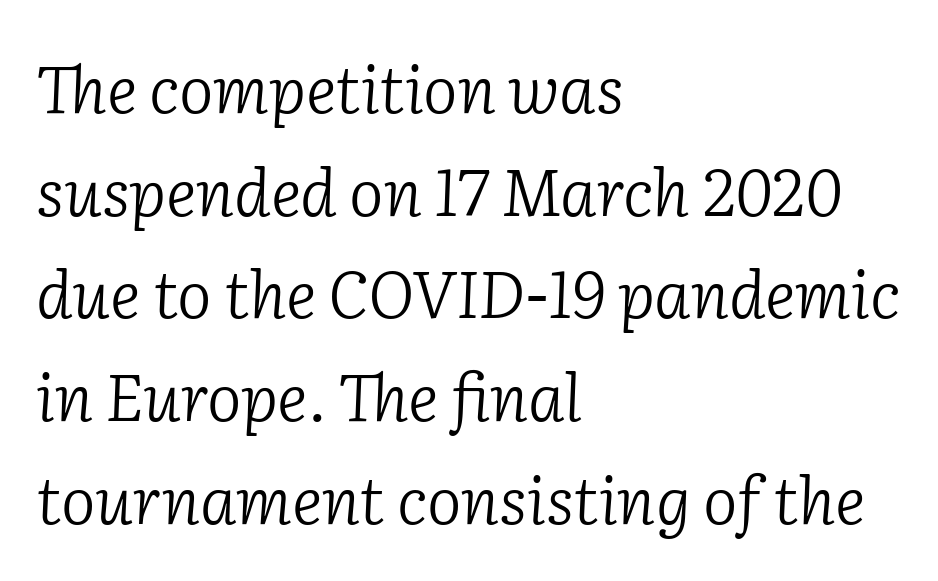
{"serif": "yes", "italic": "yes", "lean": "right", "slant_degrees": 2, "bold": "no", "weight": "light", "width": "normal", "stroke_contrast": "low", "x_height": "medium", "monospaced": "no", "underline": "no", "align": "left", "line_spacing": "normal", "line_spacing_ratio": 1.58, "letter_spacing": "normal", "letter_spacing_em": 0.0, "glyph_px": 65}
